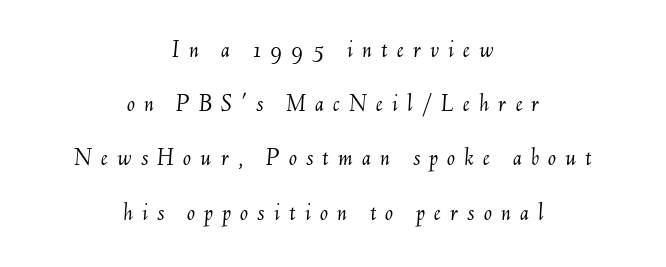
The image shows 24 px text type, italic (leaning right); set centered, loose line spacing (2.26x), unusually wide letter spacing (+0.38 em), not underlined.
